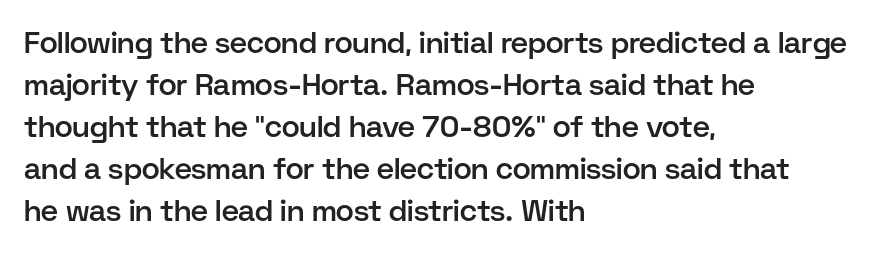
The paragraph has a hard left edge and a soft right edge. Serifs: no, the terminals of the letterforms are clean. Characters follow at the spacing the type designer built in. Typographic density is moderately raised because the face is semibold. Unlike italic type, these characters show no tilt at all. Varying glyph widths throughout — classic text-font behaviour.
